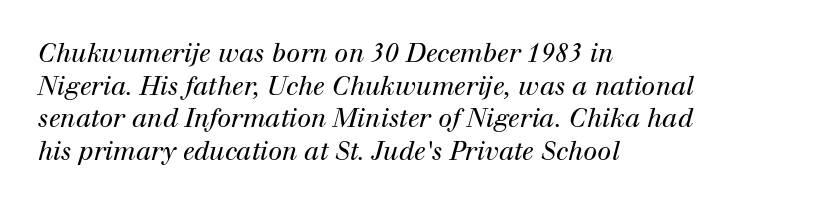
Q: Is the text bold? A: No.
Q: Is the text italic (slanted)? A: Yes, it leans right by about 12 degrees.
Q: Is the text underlined? A: No.
Q: How is the paragraph aligned? A: Left-aligned.
Q: Is the spacing between letters normal or unusually wide? A: Normal.
Q: Is the spacing between lines tight, normal or loose? A: Normal.
